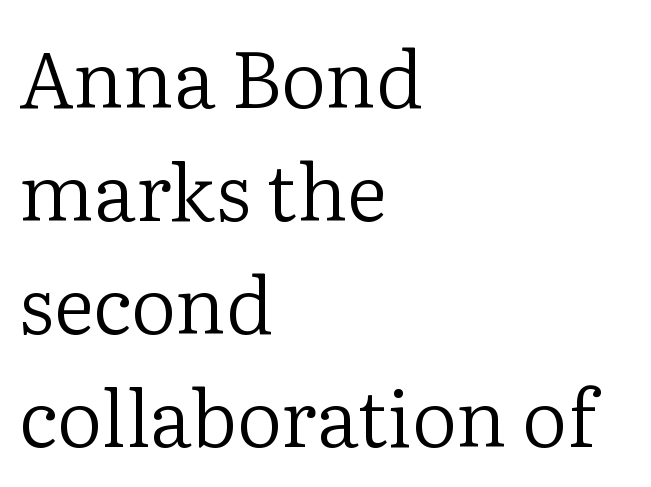
The type sits square on the baseline with zero lean. Looks like regular typesetting: each glyph gets only the width it needs. How are the letters spaced? Ordinarily, with no added tracking. The designer left line spacing at the default. This rendering uses left alignment, leaving the right contour irregular.
